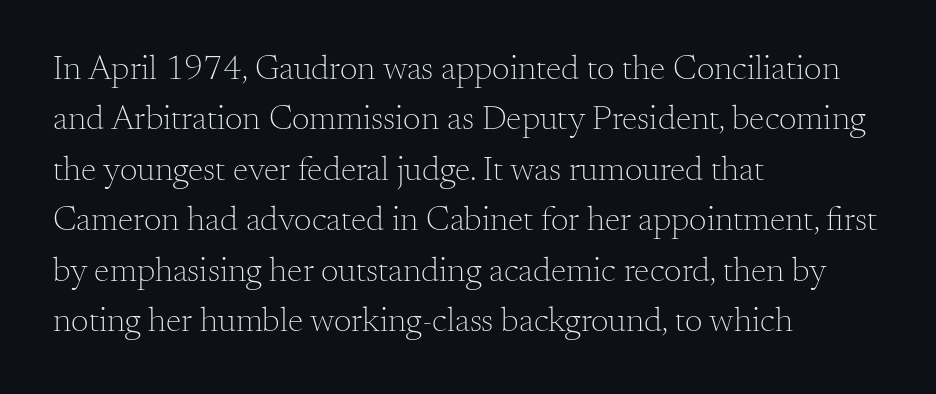
Q: Is the text bold? A: No.
Q: Is the text italic (slanted)? A: No, it is upright.
Q: Is the typeface a serif or a sans-serif typeface? A: Serif.
Q: Is the text underlined? A: No.
Q: How is the paragraph aligned? A: Left-aligned.
Q: Is the spacing between letters normal or unusually wide? A: Normal.
Q: Is the spacing between lines tight, normal or loose? A: Normal.
Q: Width (condensed, normal, or wide)? A: Normal.
Q: Stroke contrast? A: Medium.
Q: x-height? A: Small.
Q: Monospaced? A: No.
